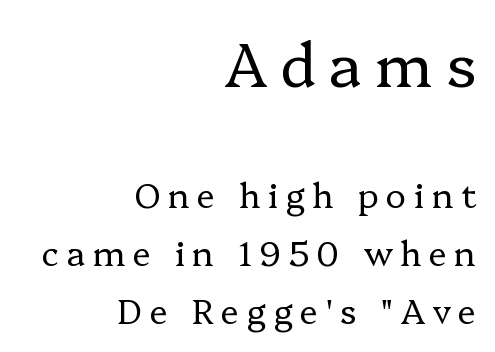
Each letter's strokes conclude with small projecting serifs. The passage is arranged like a letterhead date or caption credit — flush right. The letterforms sit at book weight or below. Is this a fixed-width face? No — the glyphs have proportional, varying widths.
